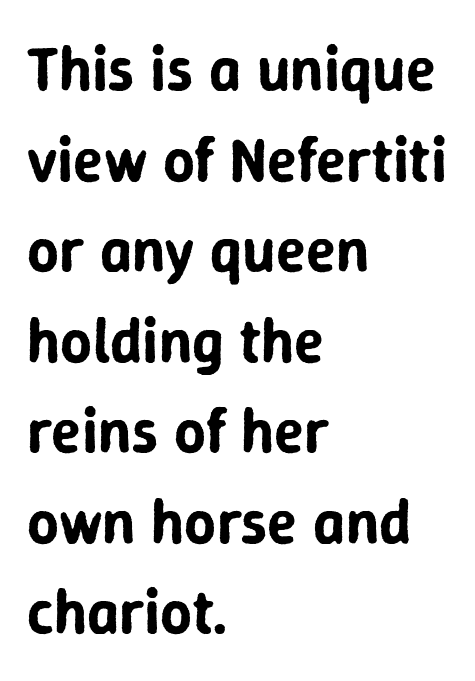
Where is the straight margin? On the left. Font category for this specimen: sans-serif. Baseline-to-baseline distance is the conventional proportion of letter height. The letters advance in unequal steps, a hallmark of proportional type.
